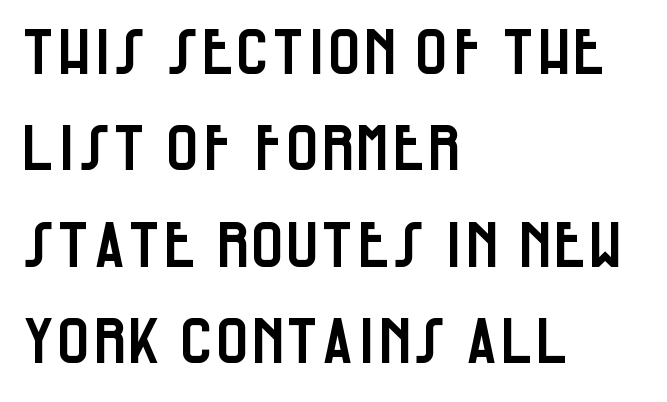
The image shows 63 px condensed sans-serif type, upright; set left-aligned, normal line spacing (1.53x), normal letter spacing, not underlined; low stroke contrast and a large x-height.
